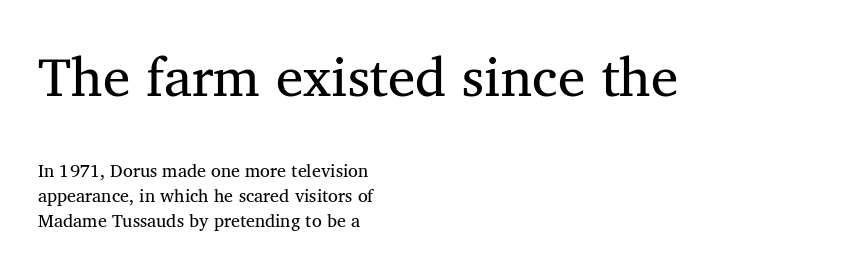
The gaps between neighbouring characters are ordinary and unremarkable. A bare baseline throughout the passage. The compositor pushed each line to the left boundary. Nope, not italic — everything's standing straight. The passage shown stacks its lines at a standard gap.
